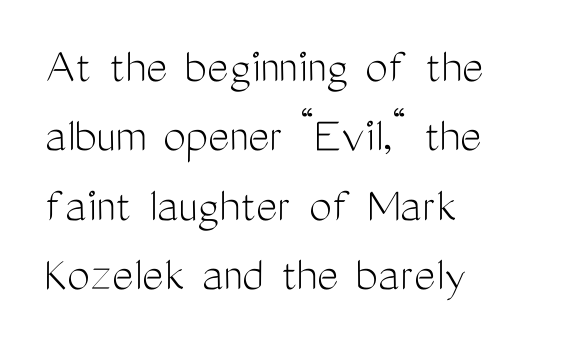
Q: Is the text bold? A: No.
Q: Is the text italic (slanted)? A: No, it is upright.
Q: Is the typeface a serif or a sans-serif typeface? A: Sans-serif.
Q: Is the text underlined? A: No.
Q: How is the paragraph aligned? A: Left-aligned.
Q: Is the spacing between letters normal or unusually wide? A: Normal.
Q: Is the spacing between lines tight, normal or loose? A: Normal.
Q: Width (condensed, normal, or wide)? A: Condensed.
Q: Stroke contrast? A: Medium.
Q: x-height? A: Medium.
Q: Monospaced? A: No.
